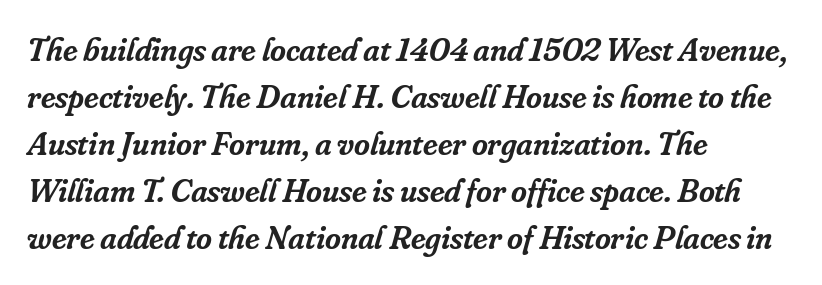
{"serif": "yes", "italic": "yes", "lean": "right", "slant_degrees": 16, "bold": "semi", "weight": "semibold", "width": "normal", "stroke_contrast": "low", "x_height": "small", "monospaced": "no", "underline": "no", "align": "left", "line_spacing": "normal", "line_spacing_ratio": 1.38, "letter_spacing": "normal", "letter_spacing_em": 0.0, "glyph_px": 34}
